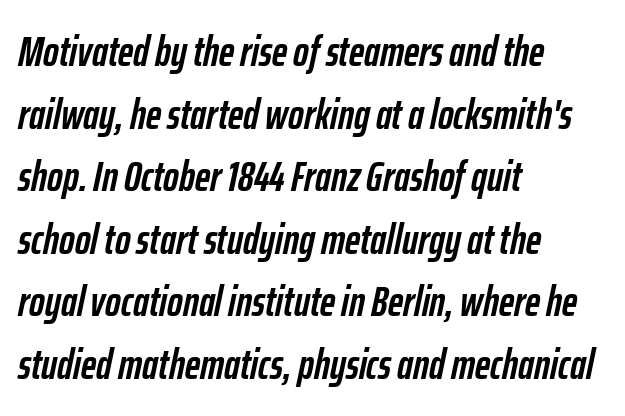
Rendered with sloped, italic letterforms. Baseline-to-baseline distance is the conventional proportion of letter height. Proportional: the letters do not fall into vertical columns. In terms of weight, the rendering is a true, heavy bold.
